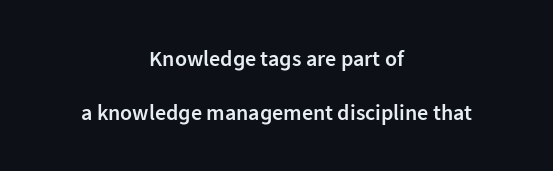
Q: Is the text bold? A: Semi-bold.
Q: Is the text italic (slanted)? A: No, it is upright.
Q: Is the text underlined? A: No.
Q: How is the paragraph aligned? A: Centered.
Q: Is the spacing between letters normal or unusually wide? A: Normal.
Q: Is the spacing between lines tight, normal or loose? A: Loose.
